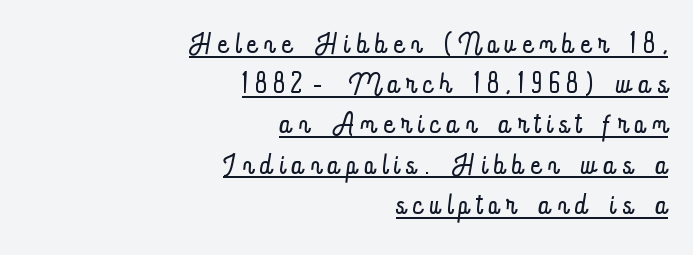
The image shows 41 px light, condensed type; set right-aligned, tight line spacing (0.98x), underlined; low stroke contrast and a small x-height.
